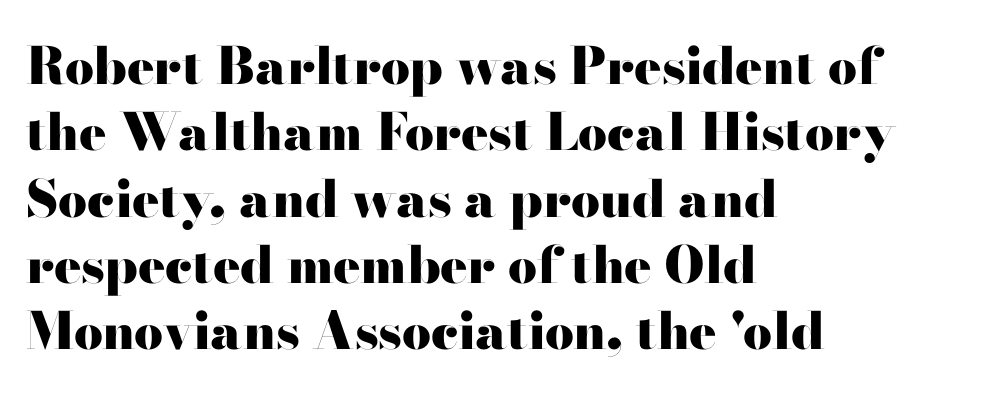
{"serif": "yes", "italic": "no", "bold": "yes", "weight": "heavy", "width": "wide", "stroke_contrast": "high", "x_height": "small", "monospaced": "no", "underline": "no", "align": "left", "line_spacing": "normal", "line_spacing_ratio": 1.3, "letter_spacing": "normal", "letter_spacing_em": 0.0, "glyph_px": 51}
